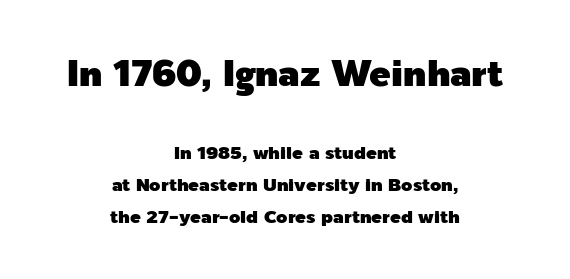
The rendering shows plain stroke endings on the letterforms — a sans-serif design. Large over small — that's the arrangement of the two blocks here. A roman cut, with each character standing at attention. Tracking value appears to be zero — textbook default spacing.
